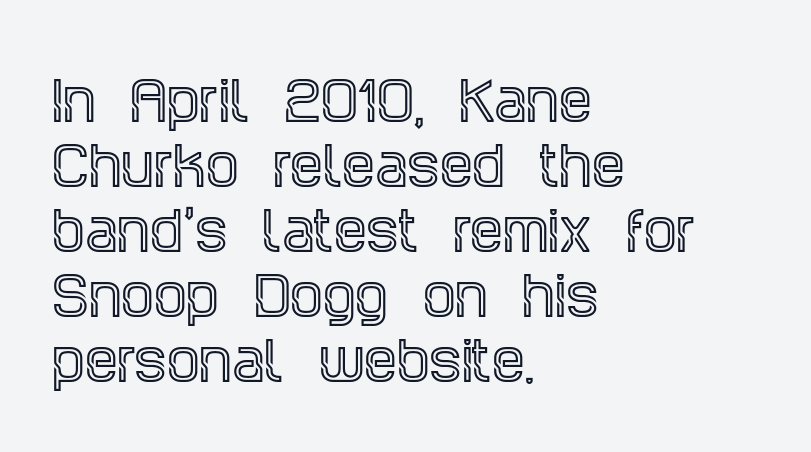
Q: Is the text italic (slanted)? A: No, it is upright.
Q: Is the typeface a serif or a sans-serif typeface? A: Serif.
Q: Is the text underlined? A: No.
Q: How is the paragraph aligned? A: Left-aligned.
Q: Is the spacing between letters normal or unusually wide? A: Normal.
Q: Is the spacing between lines tight, normal or loose? A: Normal.
Q: Width (condensed, normal, or wide)? A: Condensed.
Q: x-height? A: Large.
Q: Monospaced? A: No.
